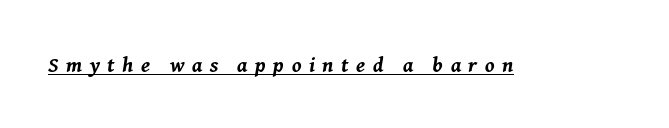
{"italic": "yes", "lean": "right", "slant_degrees": 8, "bold": "yes", "underline": "yes", "letter_spacing": "wide", "letter_spacing_em": 0.36, "glyph_px": 21}
